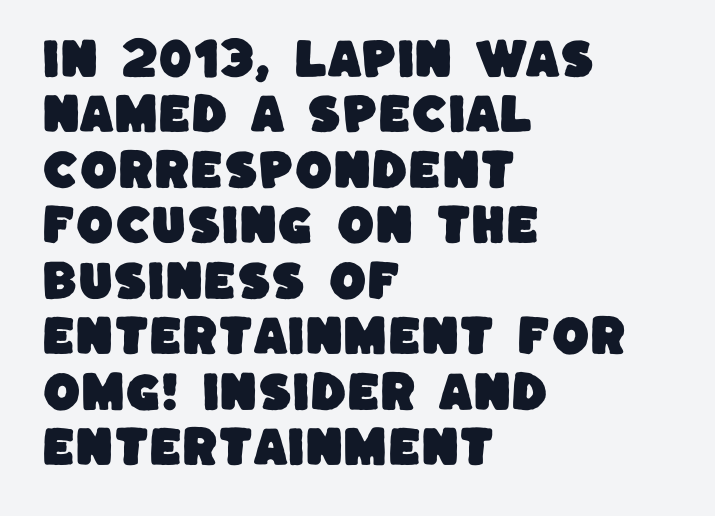
{"serif": "no", "width": "normal", "stroke_contrast": "low", "x_height": "large", "monospaced": "no", "underline": "no", "align": "left", "line_spacing": "normal", "line_spacing_ratio": 1.29, "letter_spacing": "normal", "letter_spacing_em": 0.0, "glyph_px": 43}
